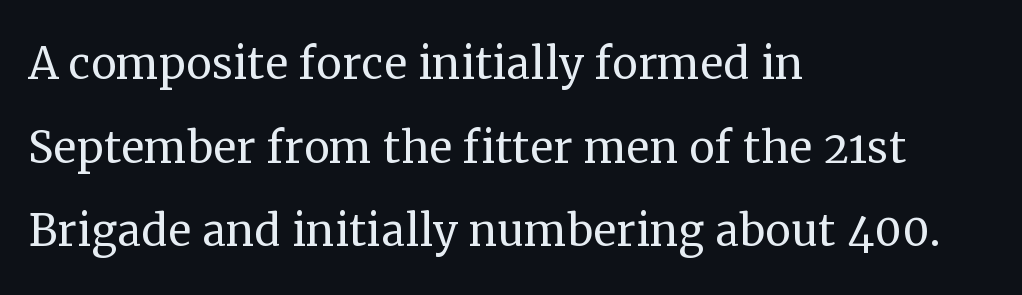
Caption: standard tracking, unaltered. A typesetter would call this proportional, since set widths differ per character. Vertically, the passage feels balanced, rows spaced as you'd expect. The strokes are not fattened; the text isn't bold. Which margin do the lines hug? The left one — the right edge is uneven.
